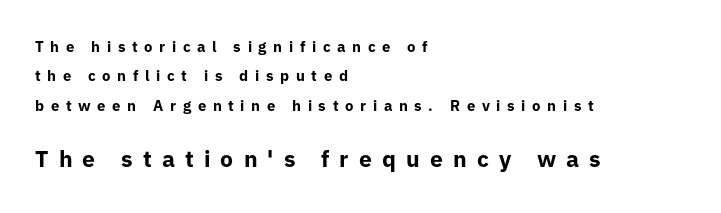
The image shows 23 px bold type, upright; set left-aligned, loose line spacing (1.96x), unusually wide letter spacing (+0.44 em), not underlined; the second (bottom) block is 1.53x larger.
